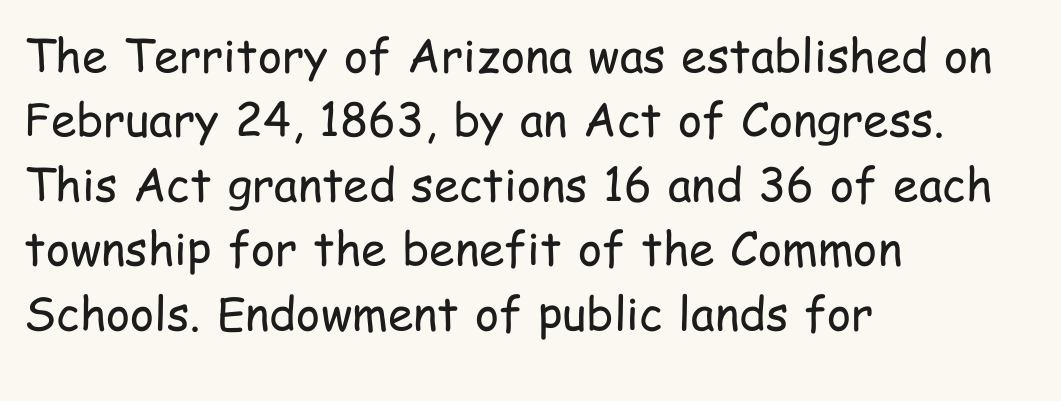
{"serif": "no", "italic": "no", "bold": "no", "weight": "regular", "width": "condensed", "stroke_contrast": "low", "x_height": "medium", "monospaced": "no", "underline": "no", "align": "left", "line_spacing": "normal", "line_spacing_ratio": 1.4, "letter_spacing": "normal", "letter_spacing_em": 0.0, "glyph_px": 46}
